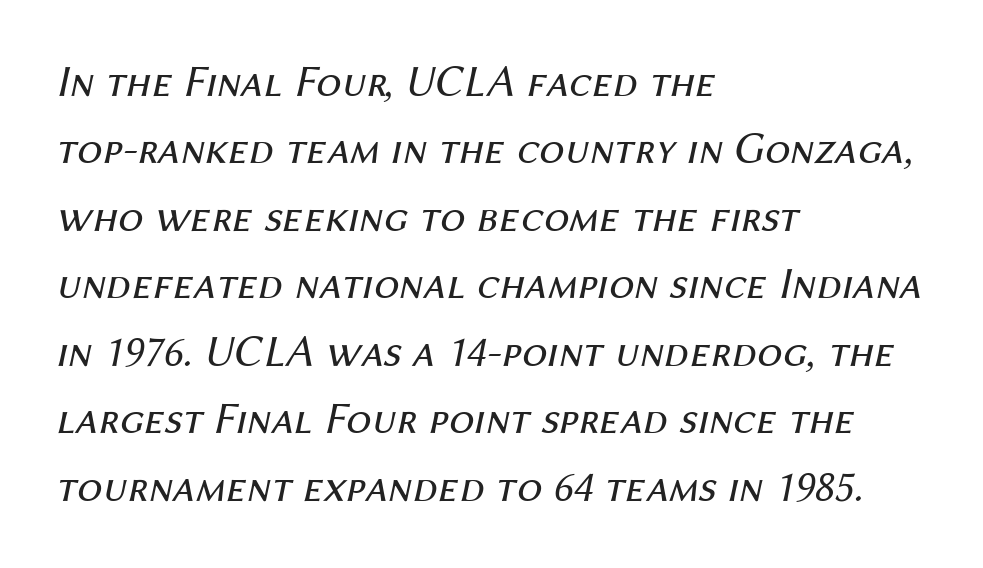
Is the type slanted? Yes — the strokes lean at a clear angle. Each letter keeps its own natural width here, so spacing adapts to shape. Caption: face not bold, strokes unweighted. Evenly set lines give the paragraph a standard silhouette.
